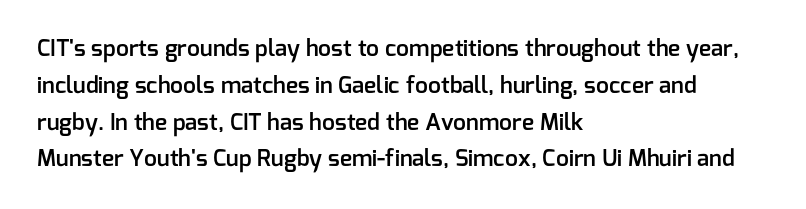
{"italic": "no", "bold": "semi", "underline": "no", "align": "left", "line_spacing": "normal", "line_spacing_ratio": 1.6, "letter_spacing": "normal", "letter_spacing_em": 0.0, "glyph_px": 23}
